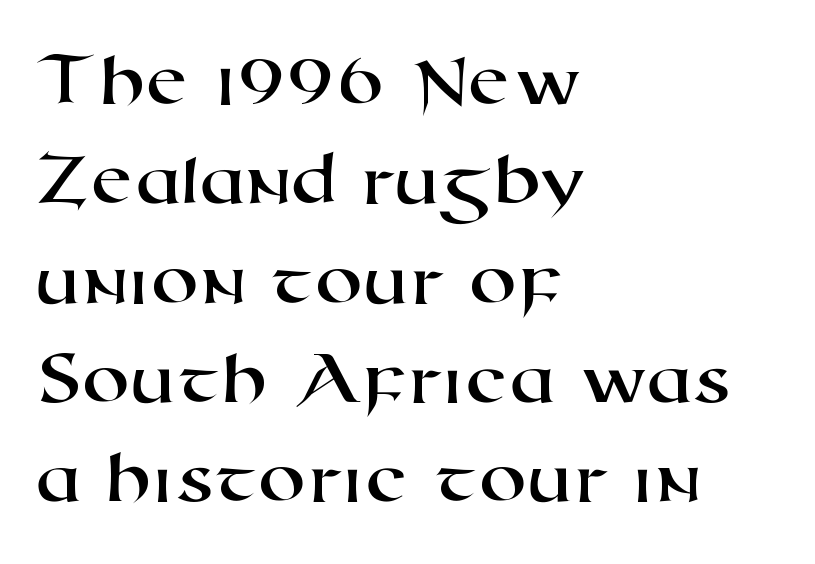
The image shows 77 px wide sans-serif type; set left-aligned, normal line spacing (1.29x), normal letter spacing, not underlined; high stroke contrast and a medium x-height.
